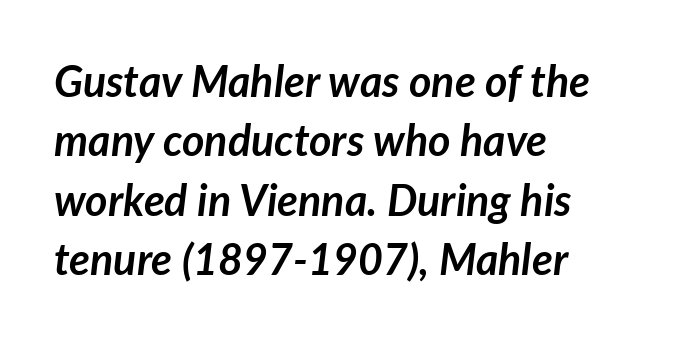
{"italic": "yes", "lean": "right", "slant_degrees": 7, "bold": "yes", "weight": "semibold", "width": "normal", "stroke_contrast": "low", "x_height": "medium", "monospaced": "no", "underline": "no", "align": "left", "line_spacing": "normal", "line_spacing_ratio": 1.38, "letter_spacing": "normal", "letter_spacing_em": 0.0, "glyph_px": 43}
